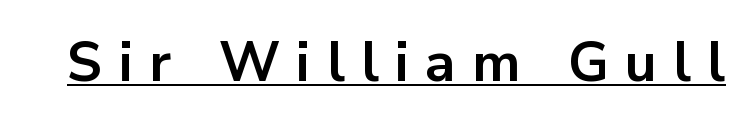
Q: Is the text bold? A: Yes.
Q: Is the text italic (slanted)? A: No, it is upright.
Q: Is the typeface a serif or a sans-serif typeface? A: Sans-serif.
Q: Is the text underlined? A: Yes.
Q: Is the spacing between letters normal or unusually wide? A: Unusually wide.
Q: Width (condensed, normal, or wide)? A: Normal.
Q: Stroke contrast? A: Low.
Q: x-height? A: Medium.
Q: Monospaced? A: No.
